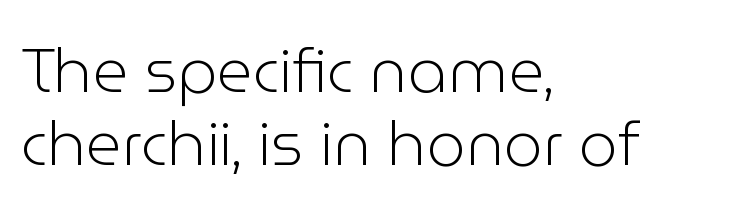
{"serif": "no", "italic": "no", "bold": "no", "weight": "light", "width": "normal", "stroke_contrast": "low", "x_height": "medium", "monospaced": "no", "underline": "no", "align": "left", "line_spacing_ratio": 1.17, "letter_spacing": "normal", "letter_spacing_em": 0.0, "glyph_px": 62}
